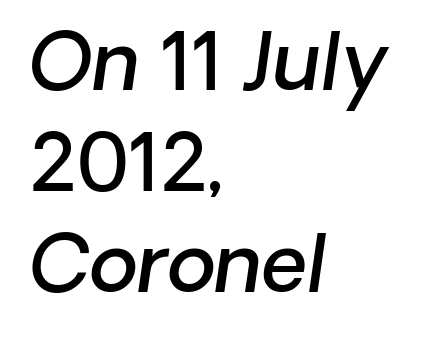
The image shows 79 px semibold sans-serif type; set left-aligned, normal line spacing (1.28x), normal letter spacing, not underlined; low stroke contrast and a medium x-height.
